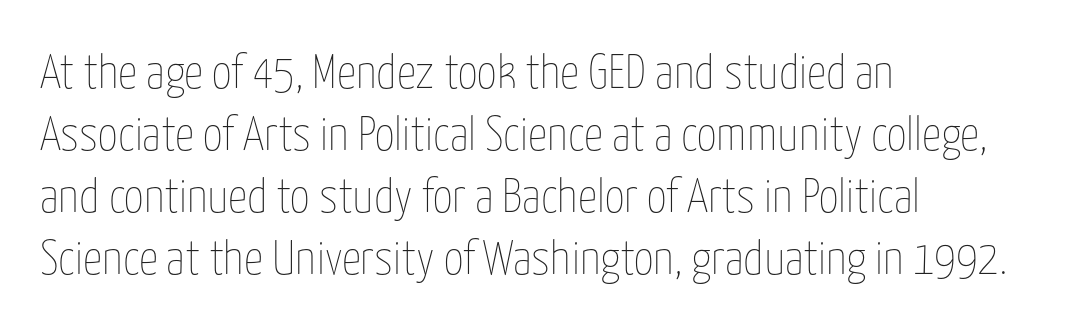
{"italic": "no", "bold": "no", "weight": "thin", "width": "condensed", "stroke_contrast": "low", "x_height": "medium", "monospaced": "no", "underline": "no", "align": "left", "line_spacing": "normal", "line_spacing_ratio": 1.29, "letter_spacing": "normal", "letter_spacing_em": 0.0, "glyph_px": 48}
